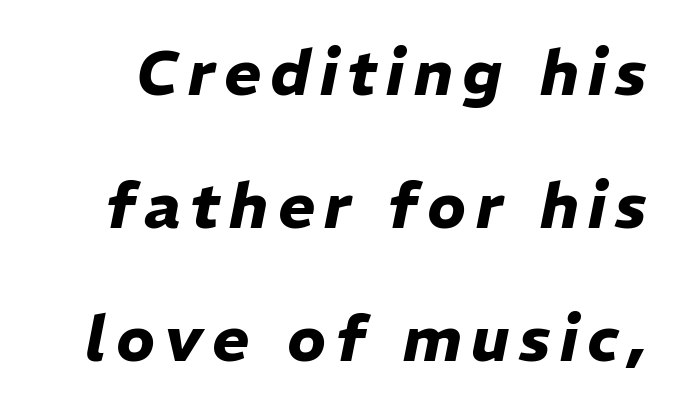
Does the leading feel generous? Absolutely, it's lavish. Yep, that's italic — everything's leaning. Letters rest on an invisible, unmarked baseline. Is this a fixed-width face? No — the glyphs have proportional, varying widths.
